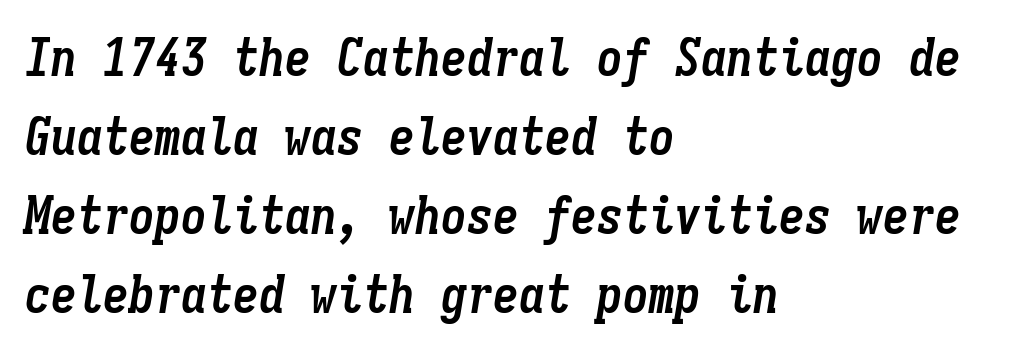
Q: Is the text bold? A: Yes.
Q: Is the text italic (slanted)? A: Yes, it leans right by about 9 degrees.
Q: Is the text underlined? A: No.
Q: How is the paragraph aligned? A: Left-aligned.
Q: Is the spacing between letters normal or unusually wide? A: Normal.
Q: Is the spacing between lines tight, normal or loose? A: Normal.
Q: Width (condensed, normal, or wide)? A: Condensed.
Q: Stroke contrast? A: Low.
Q: x-height? A: Medium.
Q: Monospaced? A: Yes.
